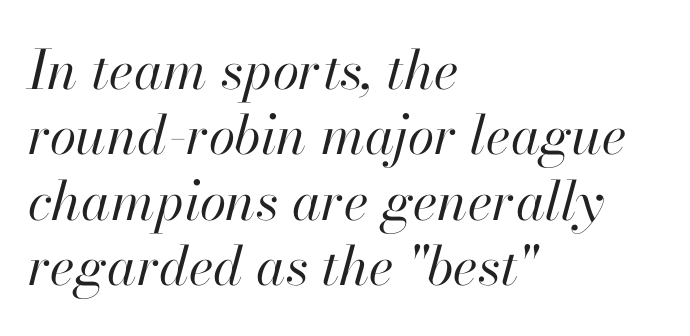
{"italic": "yes", "lean": "right", "slant_degrees": 13, "bold": "no", "weight": "regular", "width": "normal", "stroke_contrast": "high", "x_height": "small", "monospaced": "no", "underline": "no", "align": "left", "line_spacing_ratio": 1.21, "letter_spacing": "normal", "letter_spacing_em": 0.0, "glyph_px": 54}
